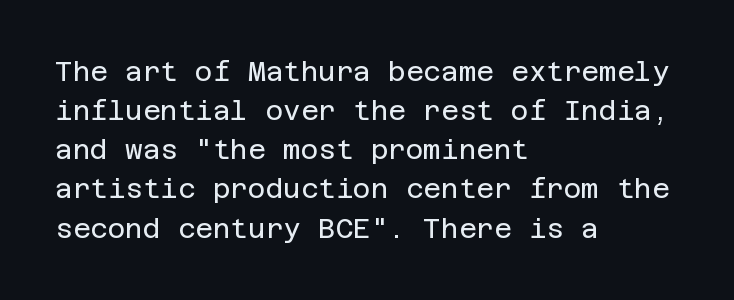
The image shows 27 px text type, upright; set left-aligned, normal line spacing (1.45x), normal letter spacing, not underlined.
